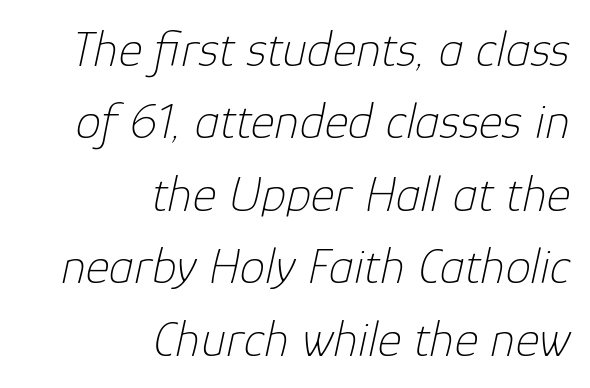
Slanted lettering throughout. These lines sit exactly where default settings would place them. Quick note: underline off. The text block is weighted toward the right margin, trailing off unevenly leftward.
